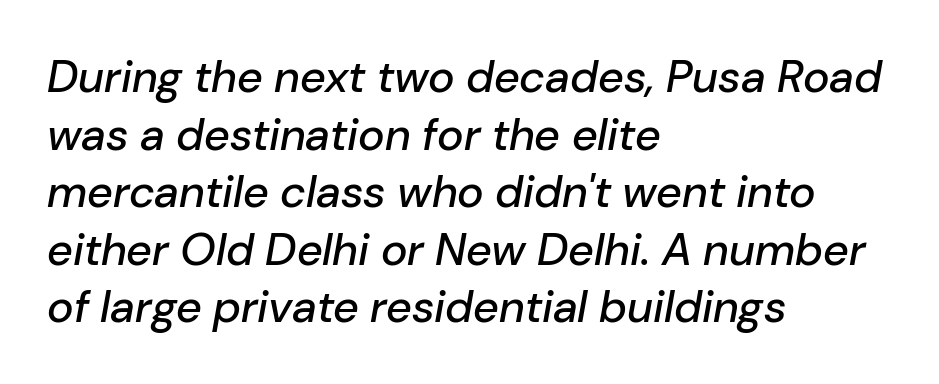
The image shows 45 px text type, italic (leaning right); set left-aligned, normal line spacing (1.28x), normal letter spacing, not underlined; low stroke contrast and a medium x-height.
